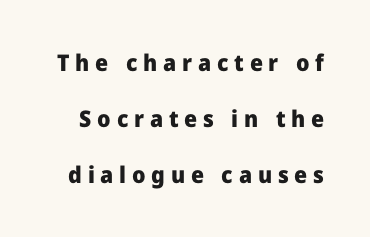
Q: Is the text bold? A: Yes.
Q: Is the text italic (slanted)? A: No, it is upright.
Q: Is the text underlined? A: No.
Q: Is the spacing between letters normal or unusually wide? A: Unusually wide.
Q: Is the spacing between lines tight, normal or loose? A: Loose.
